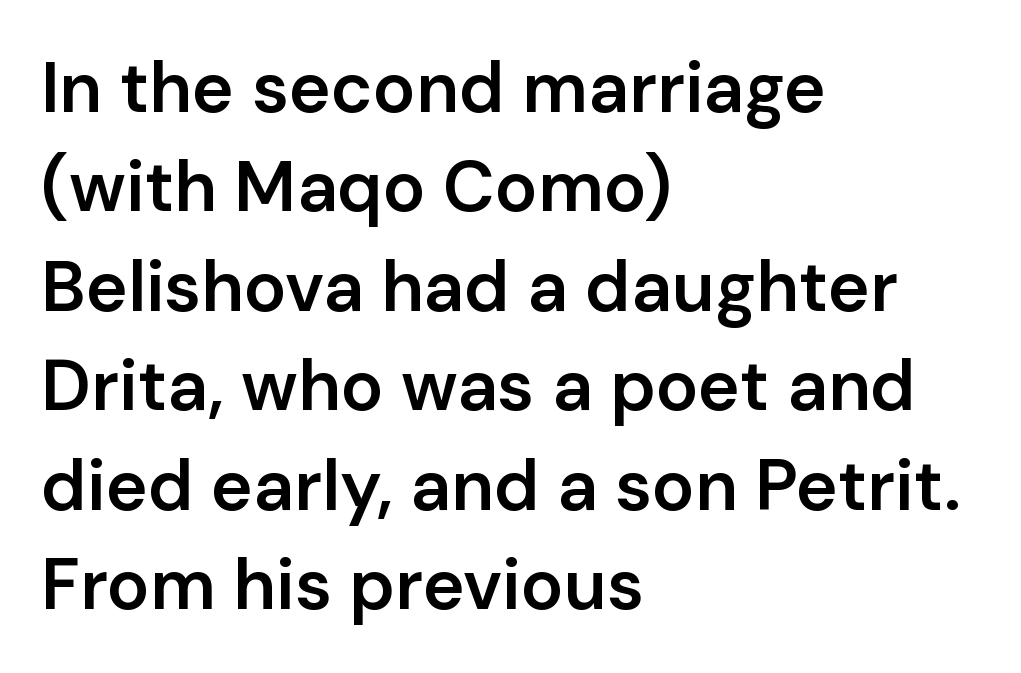
A semibold gives these letters moderate extra thickness, short of bold. Each line starts at the same left margin while the right side varies. Each letter's strokes conclude bluntly, with no projecting serifs. Any mark beneath the type? The region is blank. A typesetter would call this proportional, since set widths differ per character.
